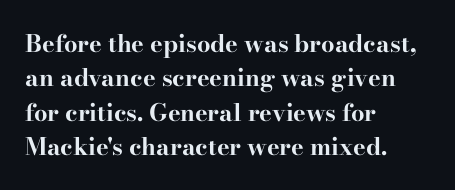
The passage shown is emphatically bold. The space directly below the letters is spotless. Italic? Not at all — the glyphs are vertical. The block of text has a typical density, with ordinary space between rows.
